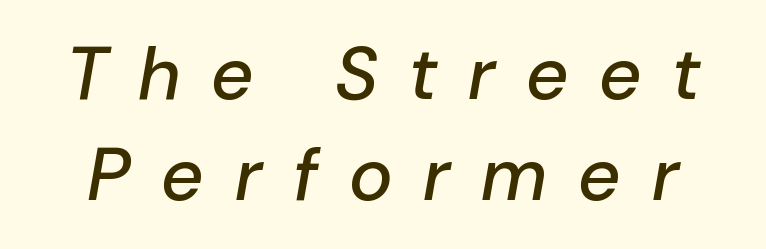
{"italic": "yes", "lean": "right", "slant_degrees": 10, "width": "normal", "stroke_contrast": "low", "x_height": "medium", "monospaced": "no", "underline": "no", "line_spacing": "normal", "line_spacing_ratio": 1.37, "letter_spacing": "wide", "letter_spacing_em": 0.42, "glyph_px": 74}
